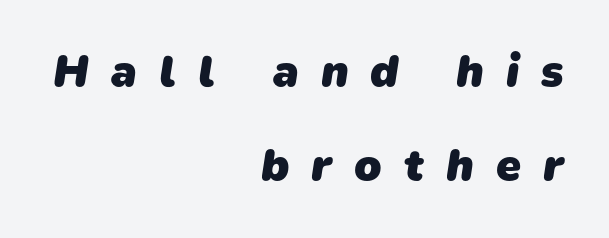
A typesetter would label this face a sans. Check under the words: just untouched page. Regarding leading, the lines here are spaced well apart. Caption: multi-line text, flush right, ragged left. A typesetter would call this heavily tracked-out type. Do the characters align in a grid? No, the font is proportional.
